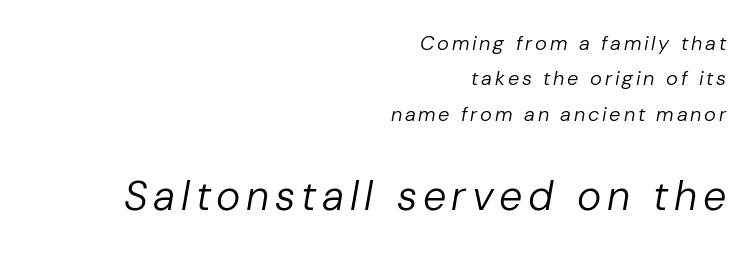
Q: Is the text bold? A: No.
Q: Is the text italic (slanted)? A: Yes, it leans right by about 10 degrees.
Q: Is the text underlined? A: No.
Q: How is the paragraph aligned? A: Right-aligned.
Q: Which block of text is set in a larger size, the first (top) or the second (bottom)? A: The second (bottom) one.
Q: Width (condensed, normal, or wide)? A: Normal.
Q: Stroke contrast? A: Low.
Q: x-height? A: Medium.
Q: Monospaced? A: No.
